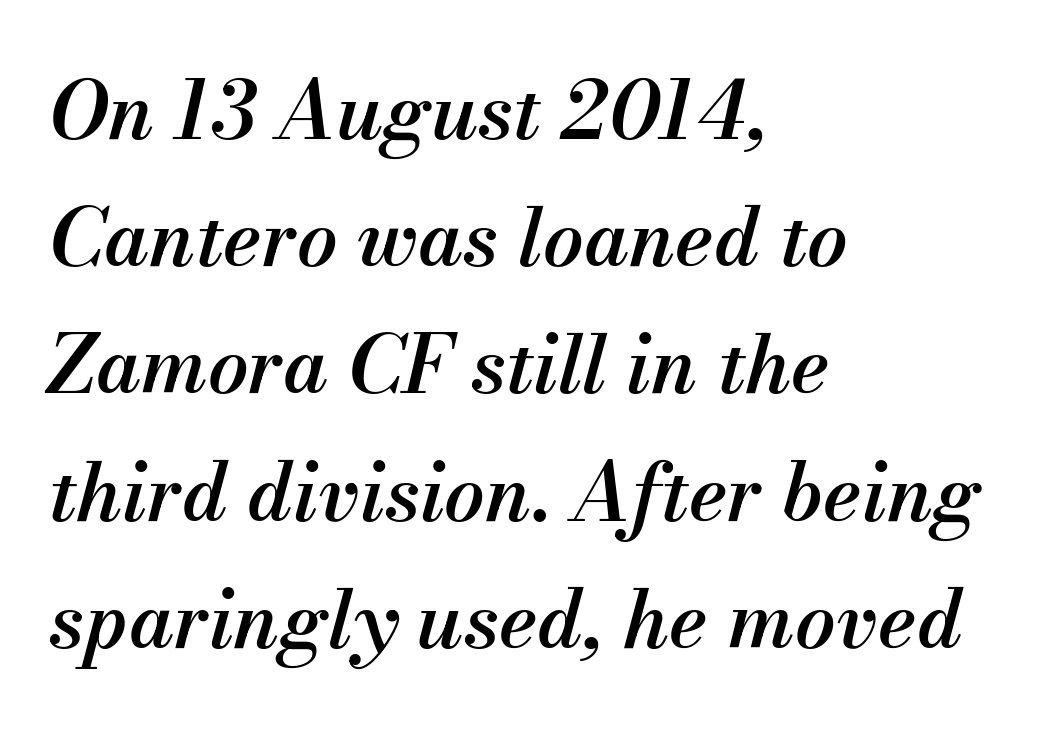
The image shows 80 px semibold type, italic (leaning right); set left-aligned, normal line spacing (1.59x), normal letter spacing, not underlined; medium stroke contrast and a small x-height.
